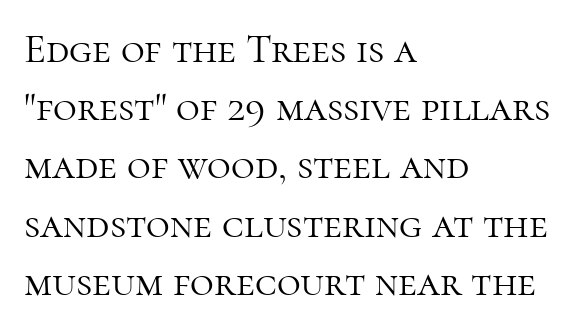
{"serif": "yes", "italic": "no", "bold": "no", "weight": "light", "width": "normal", "stroke_contrast": "high", "x_height": "medium", "monospaced": "no", "underline": "no", "align": "left", "line_spacing": "normal", "line_spacing_ratio": 1.42, "letter_spacing": "normal", "letter_spacing_em": 0.0, "glyph_px": 41}
